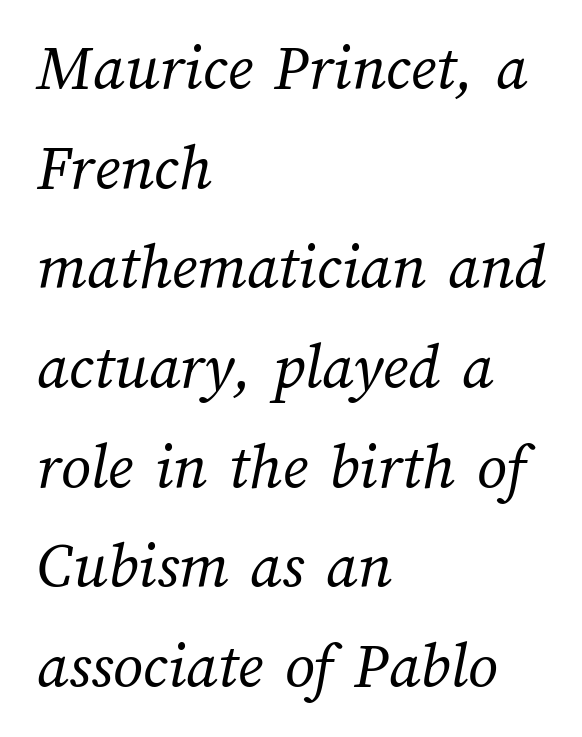
A typesetter would call this proportional, since set widths differ per character. Letter spacing: default. Does the copy run flush right? No — it runs flush left. The string is rendered with underlining switched off. The designer left line spacing at the default. The face looks like a standard text weight, possibly lighter.
